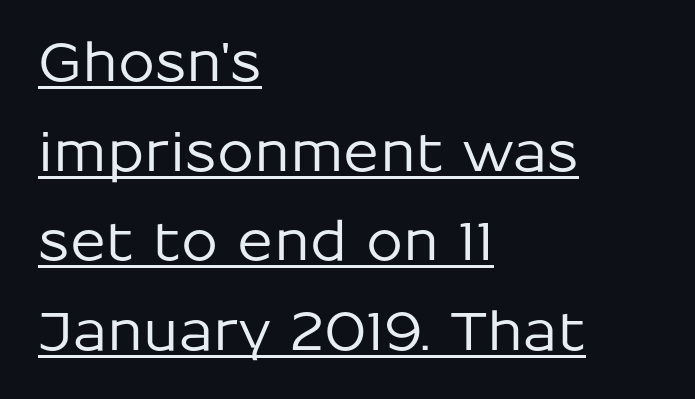
{"serif": "no", "italic": "no", "width": "normal", "stroke_contrast": "low", "x_height": "medium", "monospaced": "no", "underline": "yes", "align": "left", "line_spacing": "normal", "line_spacing_ratio": 1.69, "letter_spacing": "normal", "letter_spacing_em": 0.0, "glyph_px": 53}
